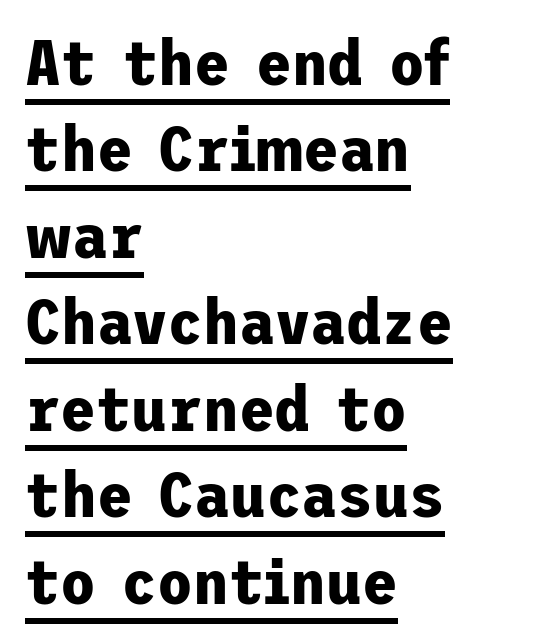
The image shows 65 px bold sans-serif type, upright; set left-aligned, normal line spacing (1.33x), normal letter spacing, underlined; low stroke contrast and a medium x-height.
